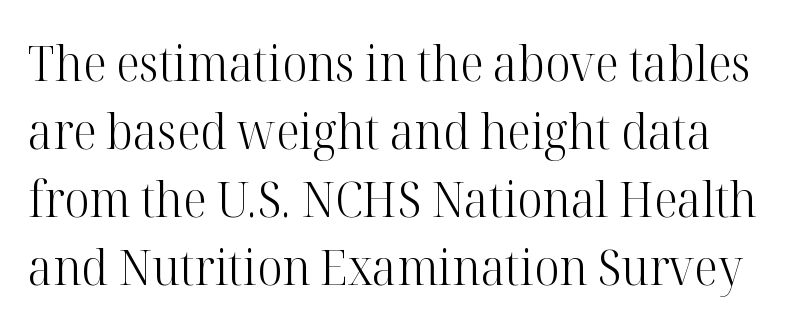
The image shows 49 px light serif type, upright; set normal line spacing (1.39x), normal letter spacing, not underlined; high stroke contrast and a medium x-height.
